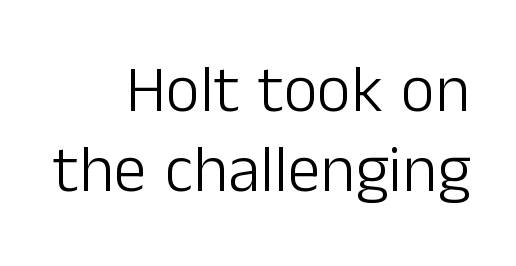
{"serif": "no", "italic": "no", "bold": "no", "weight": "light", "width": "normal", "stroke_contrast": "low", "x_height": "medium", "monospaced": "no", "underline": "no", "align": "right", "line_spacing_ratio": 1.21, "letter_spacing": "normal", "letter_spacing_em": 0.0, "glyph_px": 66}
